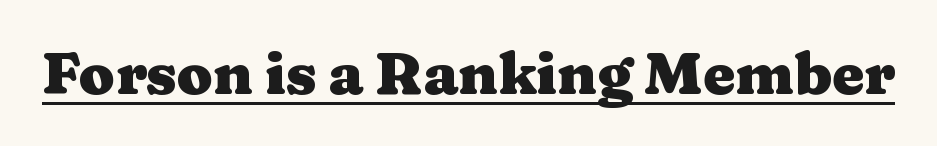
{"serif": "yes", "italic": "no", "bold": "yes", "weight": "heavy", "width": "wide", "stroke_contrast": "medium", "x_height": "medium", "monospaced": "no", "underline": "yes", "letter_spacing": "normal", "letter_spacing_em": 0.0, "glyph_px": 58}
